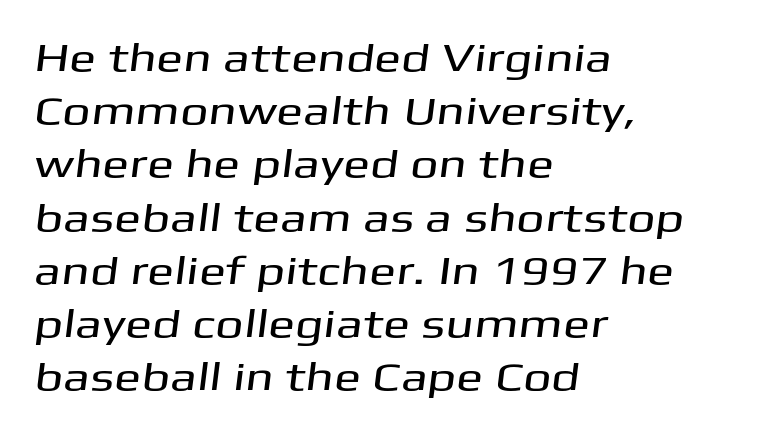
Line spacing here is normal. Does the type have serifs? No, each stem ends abruptly. Underline: absent. Looks like regular typesetting: each glyph gets only the width it needs.
